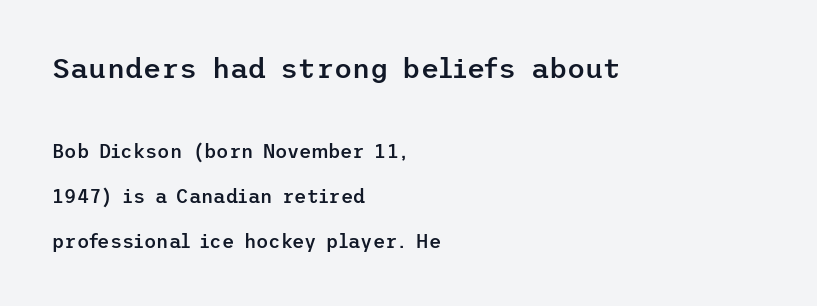
{"serif": "no", "italic": "no", "bold": "semi", "weight": "semibold", "width": "normal", "stroke_contrast": "low", "x_height": "medium", "underline": "no", "align": "left", "line_spacing": "loose", "line_spacing_ratio": 2.36, "letter_spacing": "normal", "letter_spacing_em": 0.0, "larger_block": "first", "size_ratio": 1.47, "glyph_px": 28}
